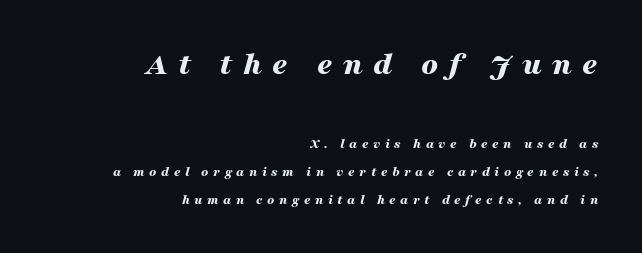
The image shows 33 px bold, wide type, italic (leaning right); set right-aligned, loose line spacing (1.97x), unusually wide letter spacing (+0.32 em), not underlined; the first (top) block is 2.36x larger; medium stroke contrast and a medium x-height.
